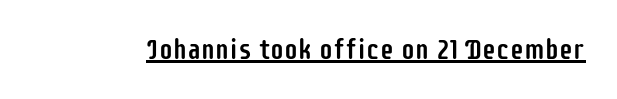
{"serif": "no", "italic": "no", "width": "condensed", "stroke_contrast": "low", "x_height": "large", "monospaced": "no", "underline": "yes", "letter_spacing": "normal", "letter_spacing_em": 0.0, "glyph_px": 28}
